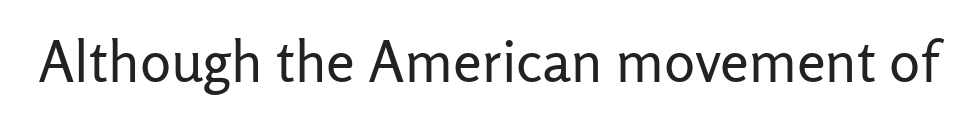
Compared with a typical body face, this is equally light or lighter still. Each letter keeps its own natural width here, so spacing adapts to shape. A typesetter would mark this as roman, not italic. I'd call this a sans setting — the letters go barefoot. Honestly, the letter spacing is just normal — you wouldn't notice it.
